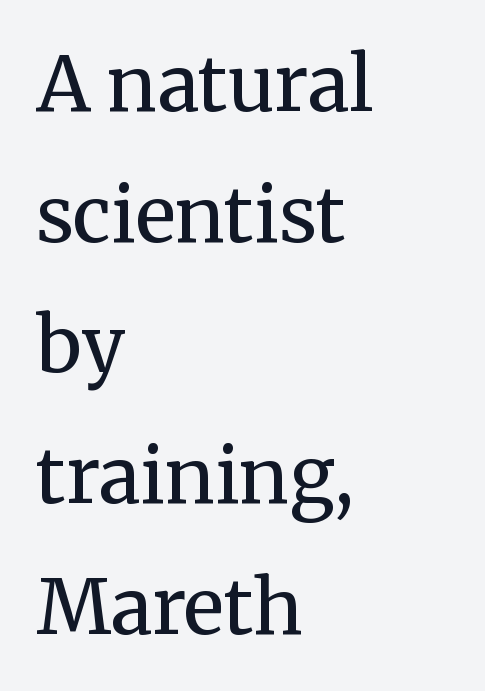
{"serif": "yes", "italic": "no", "bold": "no", "weight": "regular", "width": "normal", "stroke_contrast": "medium", "x_height": "medium", "monospaced": "no", "underline": "no", "align": "left", "line_spacing_ratio": 1.72, "letter_spacing": "normal", "letter_spacing_em": 0.0, "glyph_px": 76}
